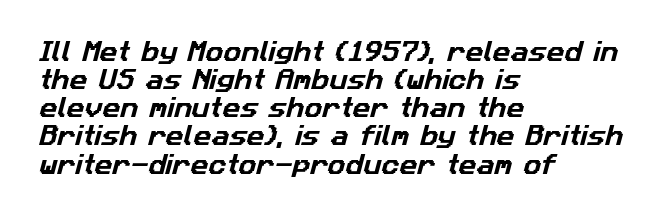
The lines sit at an ordinary, default distance from one another. Alignment: flush left. The tracking reads as untouched default to a designer's eye. The area under the type is left untouched.
